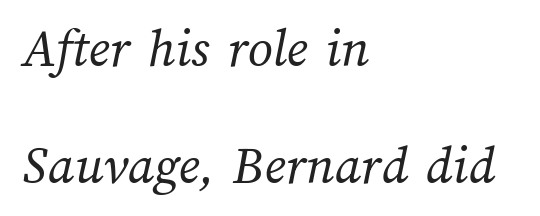
Q: Is the text bold? A: No.
Q: Is the text underlined? A: No.
Q: How is the paragraph aligned? A: Left-aligned.
Q: Is the spacing between letters normal or unusually wide? A: Normal.
Q: Is the spacing between lines tight, normal or loose? A: Loose.
Q: Width (condensed, normal, or wide)? A: Normal.
Q: Stroke contrast? A: Medium.
Q: x-height? A: Medium.
Q: Monospaced? A: No.
